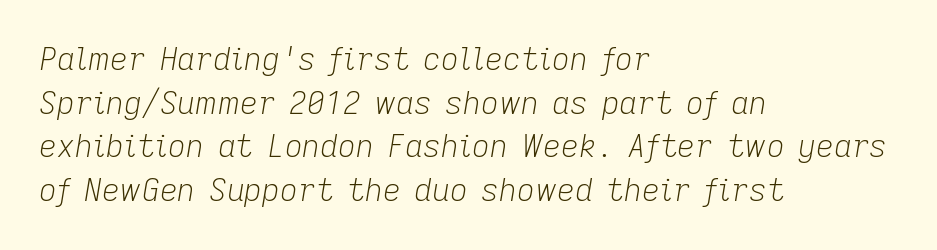
Q: Is the text bold? A: No.
Q: Is the text italic (slanted)? A: Yes, it leans right by about 9 degrees.
Q: Is the text underlined? A: No.
Q: How is the paragraph aligned? A: Left-aligned.
Q: Is the spacing between letters normal or unusually wide? A: Normal.
Q: Is the spacing between lines tight, normal or loose? A: Normal.
Q: Width (condensed, normal, or wide)? A: Normal.
Q: Stroke contrast? A: Low.
Q: x-height? A: Medium.
Q: Monospaced? A: No.
